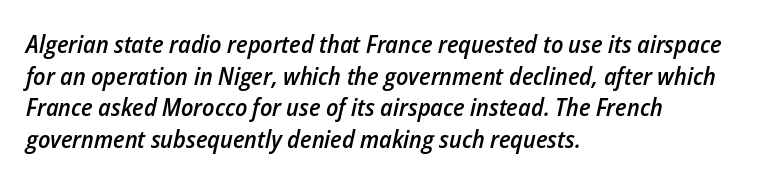
Q: Is the text bold? A: Semi-bold.
Q: Is the text italic (slanted)? A: Yes, it leans right by about 12 degrees.
Q: Is the text underlined? A: No.
Q: How is the paragraph aligned? A: Left-aligned.
Q: Is the spacing between letters normal or unusually wide? A: Normal.
Q: Is the spacing between lines tight, normal or loose? A: Normal.
